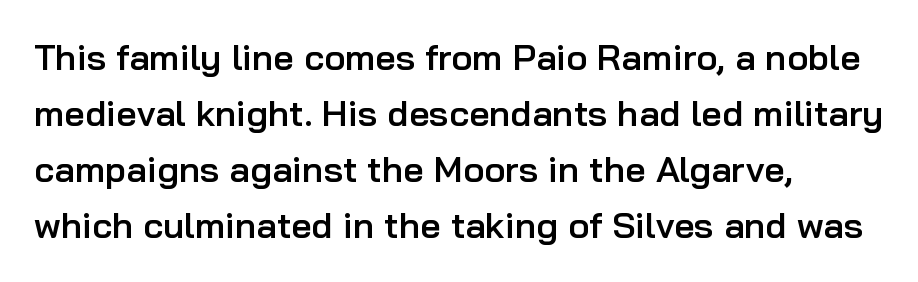
{"serif": "no", "italic": "no", "bold": "semi", "weight": "semibold", "width": "normal", "stroke_contrast": "low", "x_height": "medium", "monospaced": "no", "underline": "no", "align": "left", "line_spacing": "normal", "line_spacing_ratio": 1.56, "letter_spacing": "normal", "letter_spacing_em": 0.0, "glyph_px": 36}
